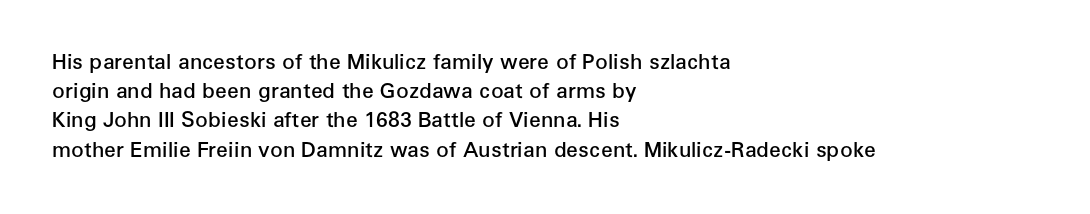
The face used here is a semibold: visibly heavier than regular, lighter than bold. Italic? Not at all — the glyphs are vertical. Default kerning and tracking; the words read as compact shapes. The paragraph shown leans on its left margin. Clear beneath every line of the passage.
